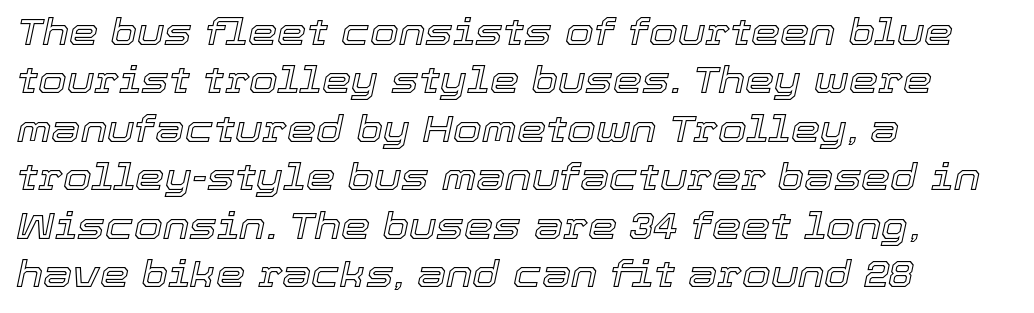
Q: Is the text italic (slanted)? A: Yes, it leans right by about 12 degrees.
Q: Is the text underlined? A: No.
Q: How is the paragraph aligned? A: Left-aligned.
Q: Is the spacing between letters normal or unusually wide? A: Normal.
Q: Is the spacing between lines tight, normal or loose? A: Normal.
Q: Width (condensed, normal, or wide)? A: Normal.
Q: x-height? A: Medium.
Q: Monospaced? A: No.
